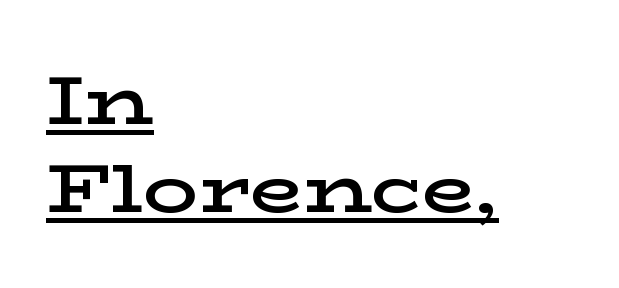
{"serif": "yes", "italic": "no", "bold": "semi", "weight": "semibold", "width": "wide", "stroke_contrast": "low", "x_height": "medium", "monospaced": "no", "underline": "yes", "align": "left", "line_spacing": "normal", "line_spacing_ratio": 1.27, "letter_spacing": "normal", "letter_spacing_em": 0.0, "glyph_px": 69}
